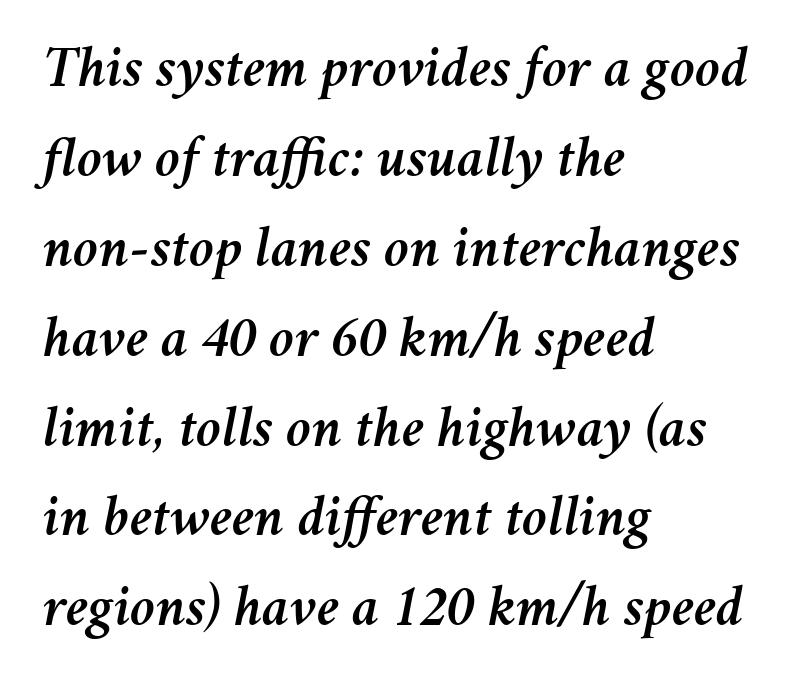
The image shows 58 px text type, italic (leaning right); set left-aligned, normal line spacing (1.55x), normal letter spacing, not underlined; medium stroke contrast and a medium x-height.
